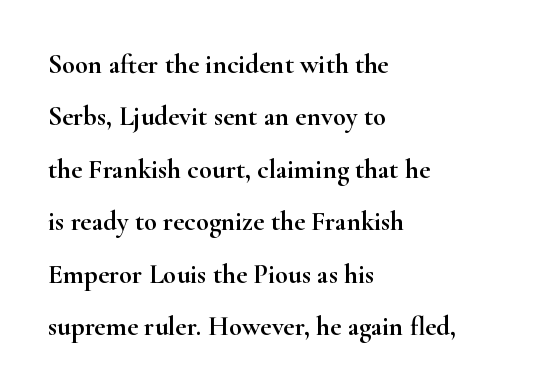
Q: Is the text italic (slanted)? A: No, it is upright.
Q: Is the text underlined? A: No.
Q: How is the paragraph aligned? A: Left-aligned.
Q: Is the spacing between letters normal or unusually wide? A: Normal.
Q: Is the spacing between lines tight, normal or loose? A: Loose.
